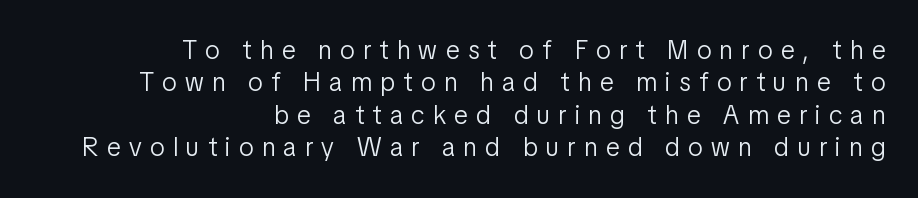
Tall strokes in this sample are plumb rather than angled. Each row of text sits above clean, open space. The face used here is rendered with a markedly widened letterfit. Whoever set this chose a conventional vertical rhythm. If you drew a ruler down the right edge, every line would touch it.
